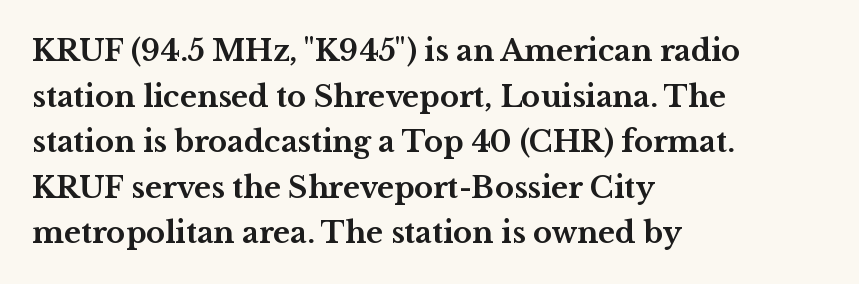
Q: Is the text bold? A: Yes.
Q: Is the text italic (slanted)? A: No, it is upright.
Q: Is the typeface a serif or a sans-serif typeface? A: Serif.
Q: Is the text underlined? A: No.
Q: How is the paragraph aligned? A: Left-aligned.
Q: Is the spacing between letters normal or unusually wide? A: Normal.
Q: Is the spacing between lines tight, normal or loose? A: Normal.
Q: Width (condensed, normal, or wide)? A: Wide.
Q: Stroke contrast? A: Medium.
Q: x-height? A: Medium.
Q: Monospaced? A: No.
